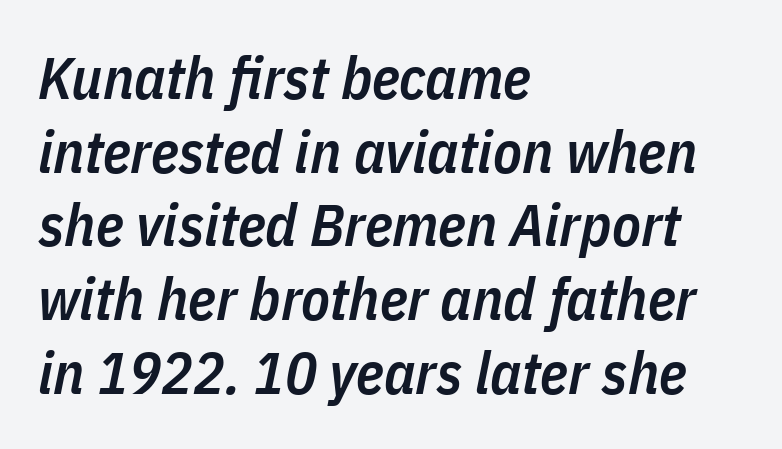
The image shows 59 px semibold, condensed type, italic (leaning right); set left-aligned, normal line spacing (1.25x), normal letter spacing, not underlined; low stroke contrast and a medium x-height.
